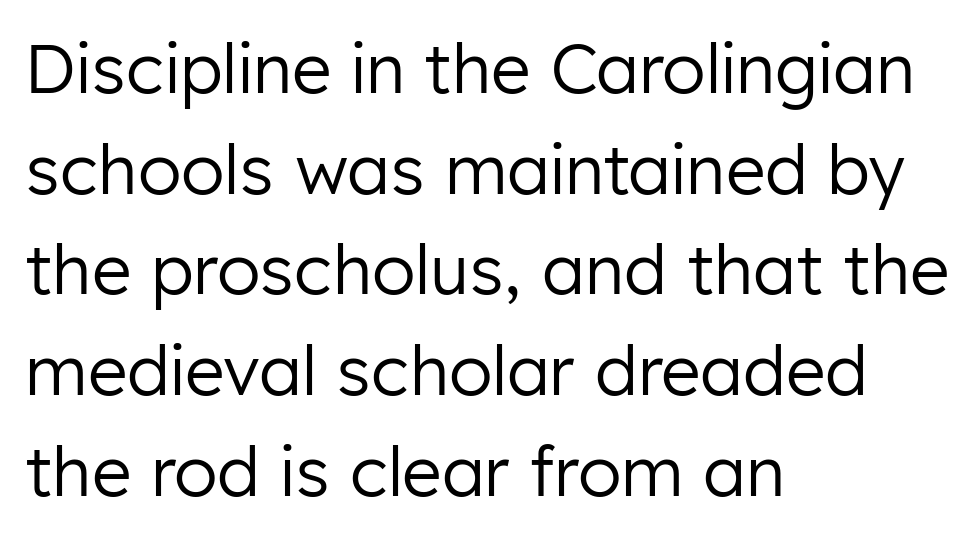
The image shows 68 px regular-weight sans-serif type, upright; set left-aligned, normal line spacing (1.48x), normal letter spacing, not underlined; low stroke contrast and a medium x-height.
